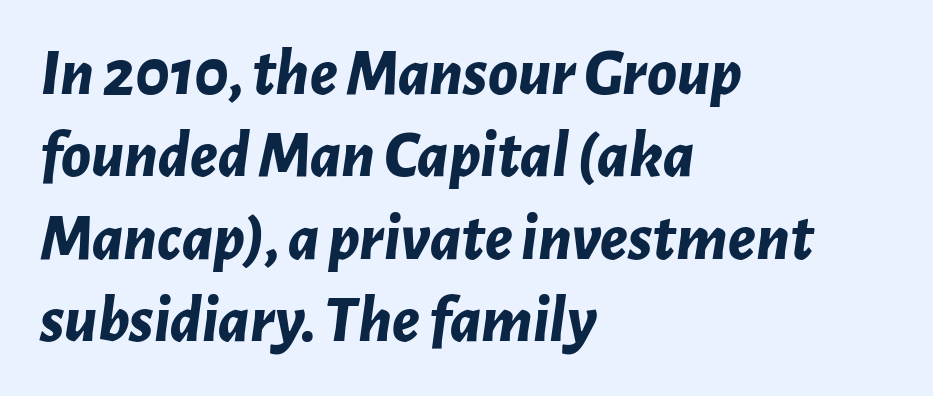
Q: Is the text bold? A: Yes.
Q: Is the text italic (slanted)? A: Yes, it leans right by about 7 degrees.
Q: Is the text underlined? A: No.
Q: How is the paragraph aligned? A: Left-aligned.
Q: Is the spacing between letters normal or unusually wide? A: Normal.
Q: Width (condensed, normal, or wide)? A: Normal.
Q: Stroke contrast? A: Low.
Q: x-height? A: Medium.
Q: Monospaced? A: No.
